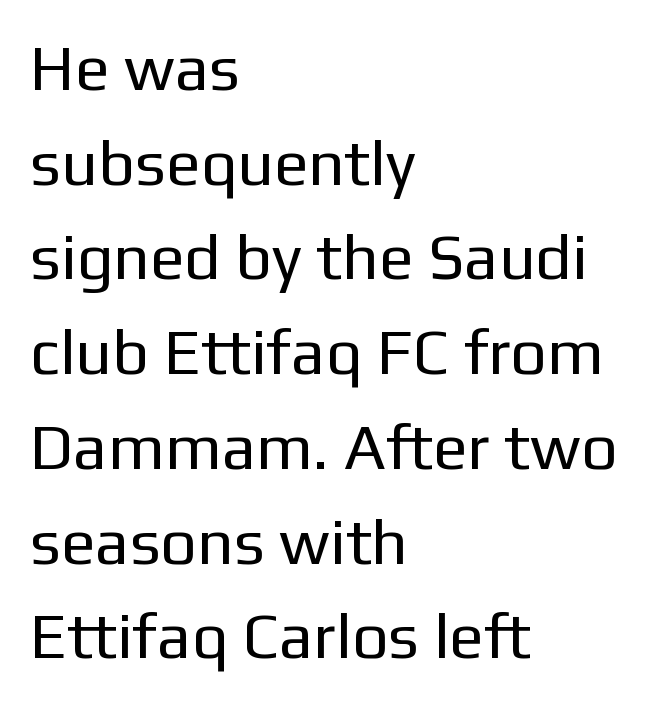
The image shows 64 px regular-weight sans-serif type, upright; set left-aligned, normal line spacing (1.48x), normal letter spacing, not underlined; low stroke contrast and a medium x-height.
